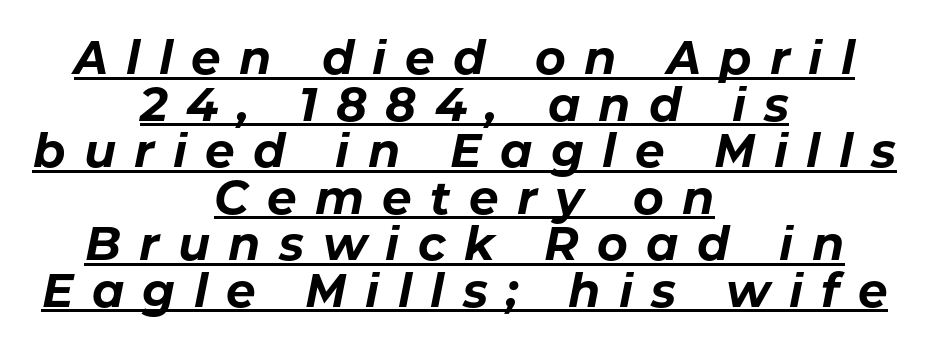
Q: Is the text bold? A: Yes.
Q: Is the text italic (slanted)? A: Yes, it leans right by about 11 degrees.
Q: Is the text underlined? A: Yes.
Q: How is the paragraph aligned? A: Centered.
Q: Is the spacing between letters normal or unusually wide? A: Unusually wide.
Q: Is the spacing between lines tight, normal or loose? A: Tight.
Q: Width (condensed, normal, or wide)? A: Normal.
Q: Stroke contrast? A: Low.
Q: x-height? A: Medium.
Q: Monospaced? A: No.
